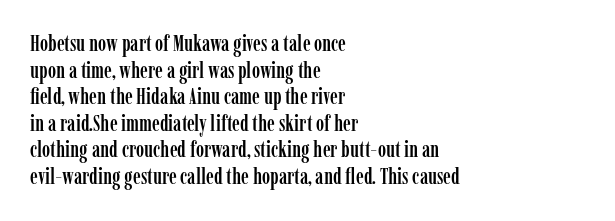
{"italic": "no", "underline": "no", "align": "left", "line_spacing_ratio": 1.21, "letter_spacing": "normal", "letter_spacing_em": 0.0, "glyph_px": 22}
